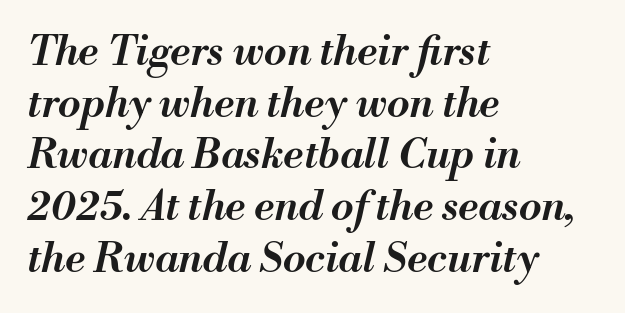
{"italic": "yes", "lean": "right", "slant_degrees": 13, "bold": "semi", "weight": "semibold", "width": "normal", "stroke_contrast": "medium", "x_height": "small", "monospaced": "no", "underline": "no", "align": "left", "line_spacing": "normal", "line_spacing_ratio": 1.26, "letter_spacing": "normal", "letter_spacing_em": 0.0, "glyph_px": 41}
